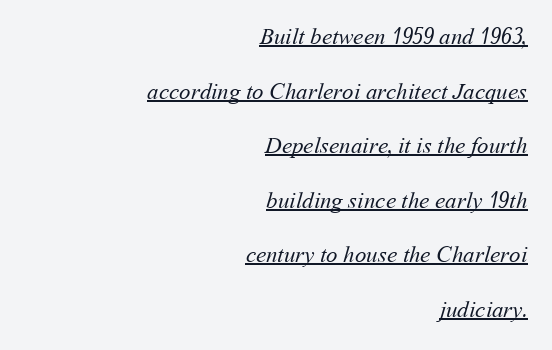
Looks like someone drew a line under every word here. This rendering uses right alignment, leaving the left contour irregular. The letterforms sit at book weight or below. There is no visible air inserted between adjacent glyphs. A typesetter would call this leading open, well beyond the default.
